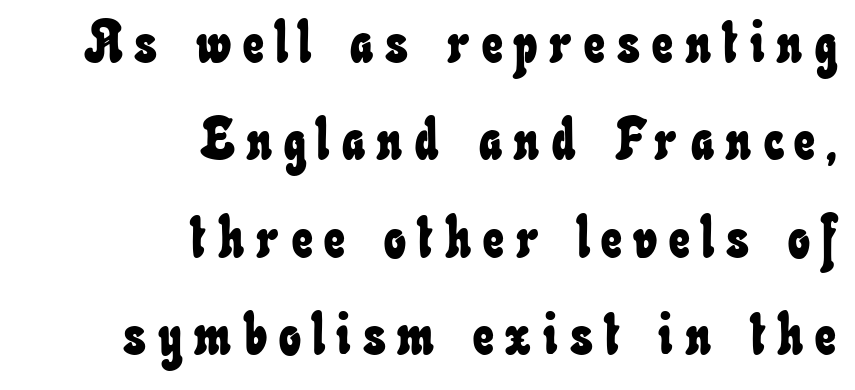
Q: Is the text underlined? A: No.
Q: How is the paragraph aligned? A: Right-aligned.
Q: Is the spacing between letters normal or unusually wide? A: Unusually wide.
Q: Is the spacing between lines tight, normal or loose? A: Normal.
Q: Width (condensed, normal, or wide)? A: Condensed.
Q: Stroke contrast? A: Low.
Q: x-height? A: Small.
Q: Monospaced? A: No.
